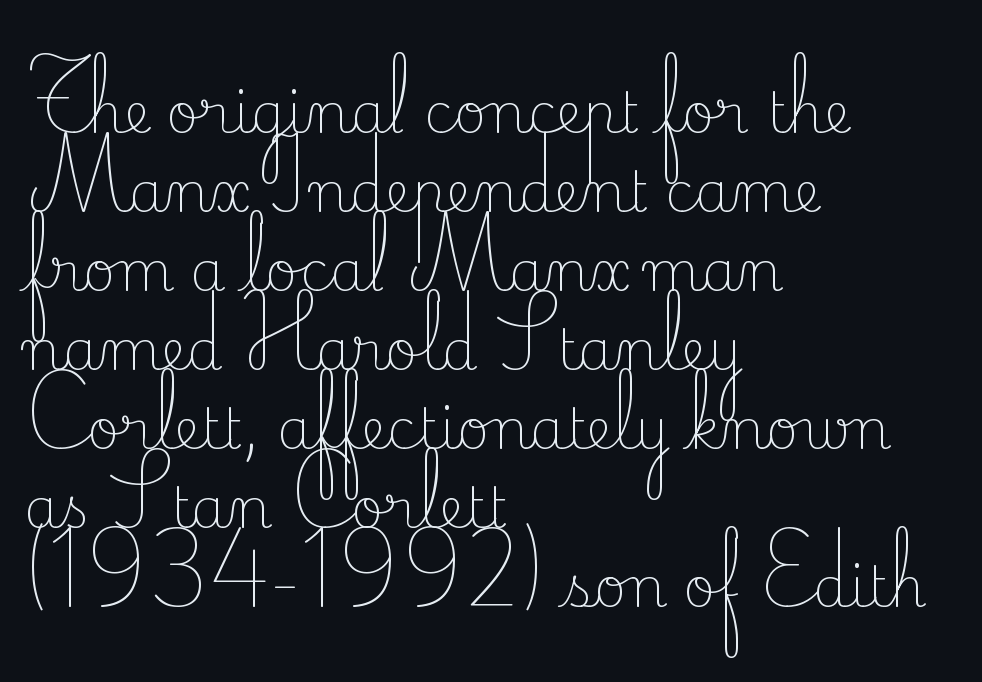
The font is comparable to plain body text, perhaps lighter. Characters remain perfectly vertical along every line. The setting favours the left margin, as ordinary paragraphs usually do. The baseline area is clear. Check where the strokes stop: tiny serifs finish them off. Does extra space separate the letters? No, they use regular spacing.
